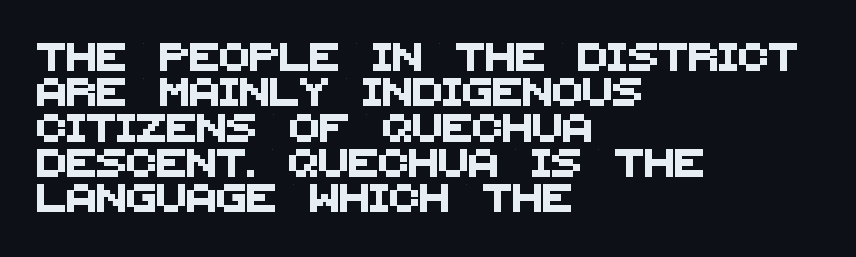
{"serif": "no", "width": "normal", "stroke_contrast": "medium", "x_height": "large", "monospaced": "no", "underline": "no", "align": "left", "line_spacing": "normal", "line_spacing_ratio": 1.26, "letter_spacing": "normal", "letter_spacing_em": 0.0, "glyph_px": 28}
